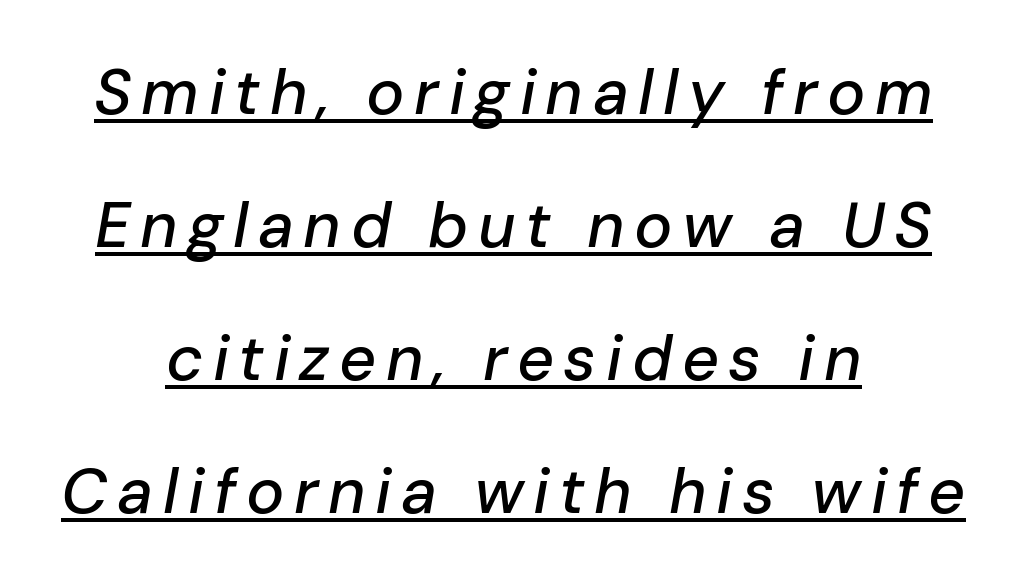
Q: Is the text italic (slanted)? A: Yes, it leans right by about 10 degrees.
Q: Is the text underlined? A: Yes.
Q: How is the paragraph aligned? A: Centered.
Q: Is the spacing between lines tight, normal or loose? A: Loose.
Q: Width (condensed, normal, or wide)? A: Normal.
Q: Stroke contrast? A: Low.
Q: x-height? A: Medium.
Q: Monospaced? A: No.
